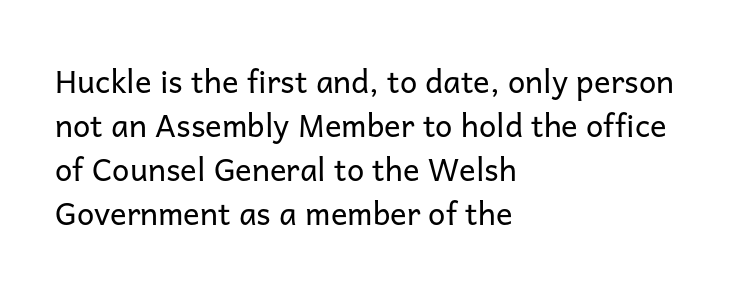
The image shows 31 px regular-weight sans-serif type, upright; set left-aligned, normal line spacing (1.42x), normal letter spacing, not underlined; low stroke contrast and a medium x-height.
